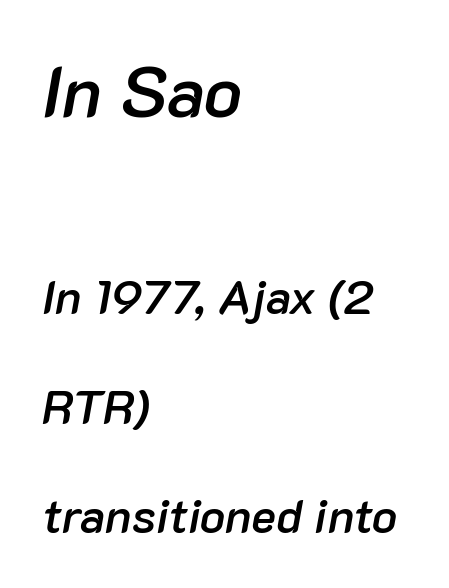
Q: Is the text bold? A: Semi-bold.
Q: Is the text italic (slanted)? A: Yes, it leans right by about 10 degrees.
Q: Is the text underlined? A: No.
Q: How is the paragraph aligned? A: Left-aligned.
Q: Is the spacing between letters normal or unusually wide? A: Normal.
Q: Is the spacing between lines tight, normal or loose? A: Loose.
Q: Which block of text is set in a larger size, the first (top) or the second (bottom)? A: The first (top) one.
Q: Width (condensed, normal, or wide)? A: Normal.
Q: Stroke contrast? A: Low.
Q: x-height? A: Medium.
Q: Monospaced? A: No.
